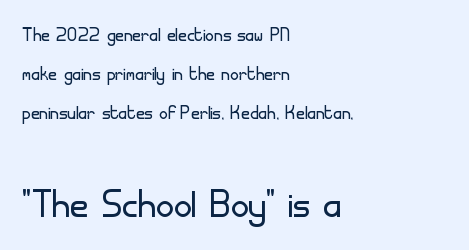
Letter spacing: default. To sum up the face: it is a sans, with no serifs. The rag falls on the right side of this text block. Caption: upper text group reduced, lower text group enlarged. Weight: regular or lighter.
